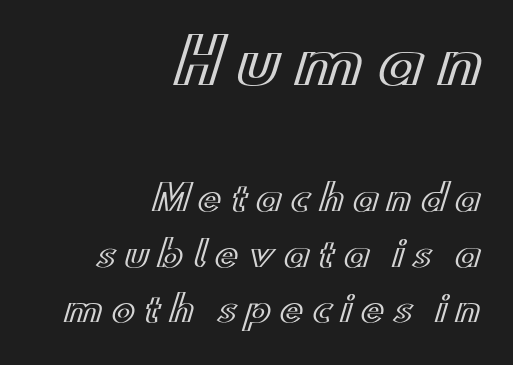
The image shows 62 px wide type; set right-aligned, normal line spacing (1.59x), unusually wide letter spacing (+0.25 em), not underlined; the first (top) block is 1.77x larger; a small x-height.
